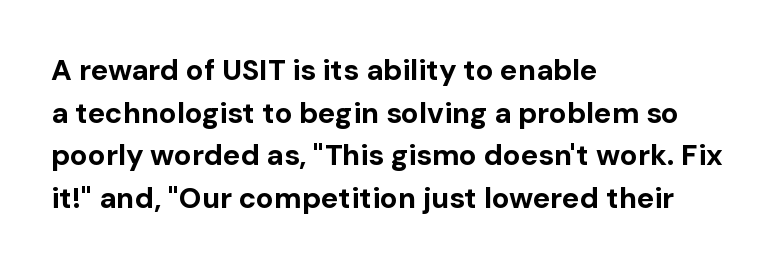
Spacing verdict: proportional, widths tailored to each character. Check where the strokes stop: nothing finishes them off — pure sans. Which margin do the lines hug? The left one — the right edge is uneven. The face used here has the dense, thick strokes of a bold.
